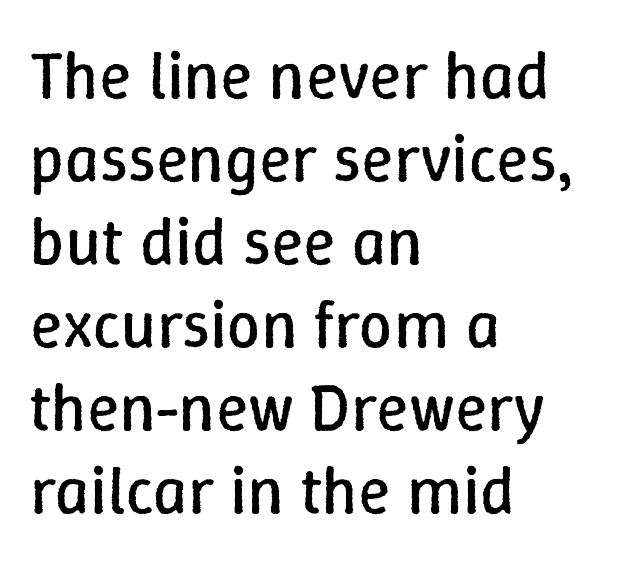
The image shows 67 px regular-weight type, upright; set left-aligned, line spacing 1.24x, normal letter spacing, not underlined; low stroke contrast and a medium x-height.
